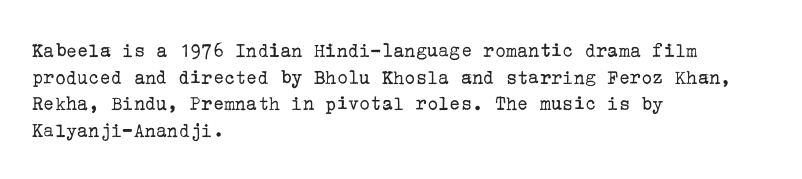
{"italic": "no", "bold": "no", "underline": "no", "align": "left", "line_spacing": "normal", "line_spacing_ratio": 1.27, "letter_spacing": "normal", "letter_spacing_em": 0.0, "glyph_px": 21}
